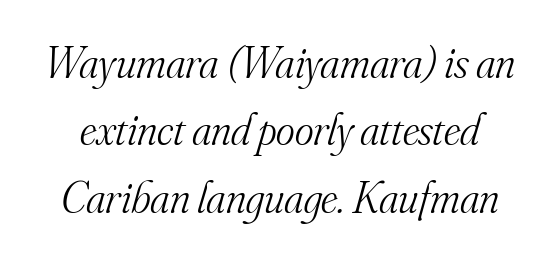
Q: Is the text bold? A: No.
Q: Is the text italic (slanted)? A: Yes, it leans right by about 16 degrees.
Q: Is the typeface a serif or a sans-serif typeface? A: Serif.
Q: Is the text underlined? A: No.
Q: Is the spacing between letters normal or unusually wide? A: Normal.
Q: Is the spacing between lines tight, normal or loose? A: Normal.
Q: Width (condensed, normal, or wide)? A: Normal.
Q: Stroke contrast? A: Medium.
Q: x-height? A: Small.
Q: Monospaced? A: No.
